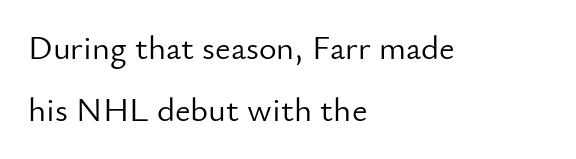
The text block is weighted toward the left margin, trailing off unevenly rightward. Is this a sans? Yes — the strokes have no serifs. The typography opts for an upright posture over an oblique one. The baseline area is clear.
